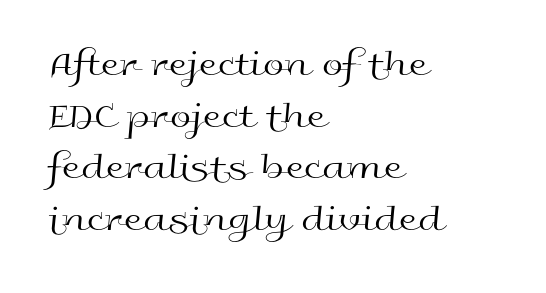
The image shows 38 px regular-weight, wide sans-serif type, upright; set left-aligned, normal line spacing (1.36x), normal letter spacing, not underlined; a medium x-height.
